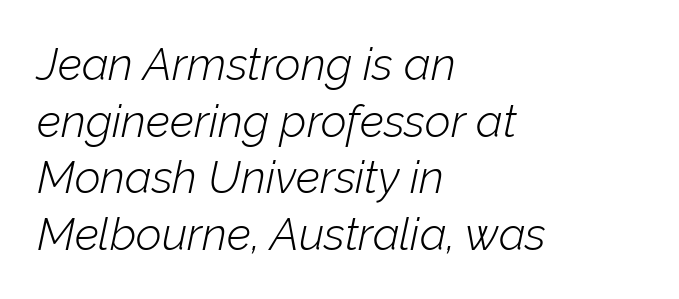
The passage shown is typed in a proportional face where columns would drift. The words here are not underlined. Notice how the passage keeps a crisp vertical edge on the left only. It's the slanting kind of type. Think standard paragraph weight, or any step lighter than that.
